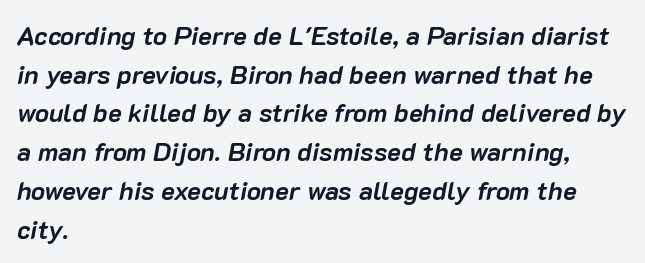
{"italic": "yes", "lean": "right", "slant_degrees": 10, "bold": "yes", "underline": "no", "align": "left", "line_spacing": "normal", "line_spacing_ratio": 1.49, "letter_spacing": "normal", "letter_spacing_em": 0.0, "glyph_px": 26}
